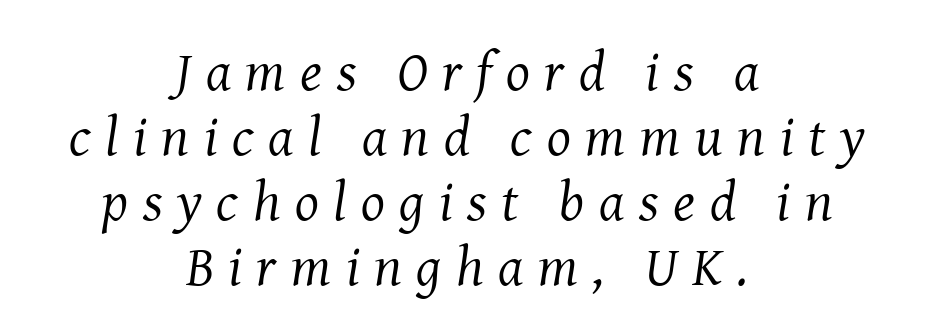
Q: Is the text bold? A: No.
Q: Is the text italic (slanted)? A: Yes, it leans right by about 8 degrees.
Q: Is the typeface a serif or a sans-serif typeface? A: Serif.
Q: Is the text underlined? A: No.
Q: How is the paragraph aligned? A: Centered.
Q: Is the spacing between letters normal or unusually wide? A: Unusually wide.
Q: Width (condensed, normal, or wide)? A: Normal.
Q: Stroke contrast? A: Medium.
Q: x-height? A: Medium.
Q: Monospaced? A: No.
